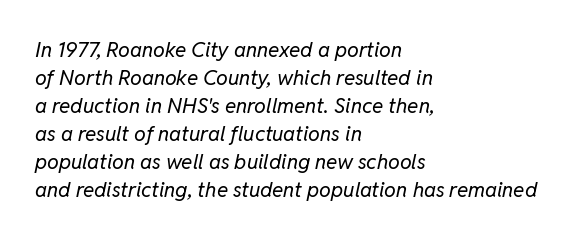
{"italic": "yes", "lean": "right", "slant_degrees": 11, "bold": "no", "underline": "no", "align": "left", "line_spacing": "normal", "line_spacing_ratio": 1.33, "letter_spacing": "normal", "letter_spacing_em": 0.0, "glyph_px": 21}
